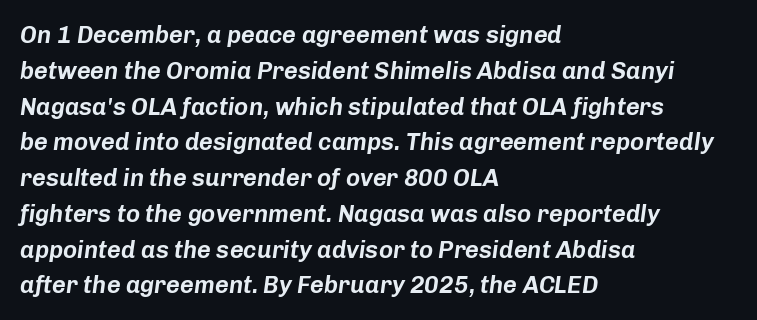
The image shows 24 px text type, italic (leaning right); set left-aligned, normal line spacing (1.49x), normal letter spacing, not underlined.
